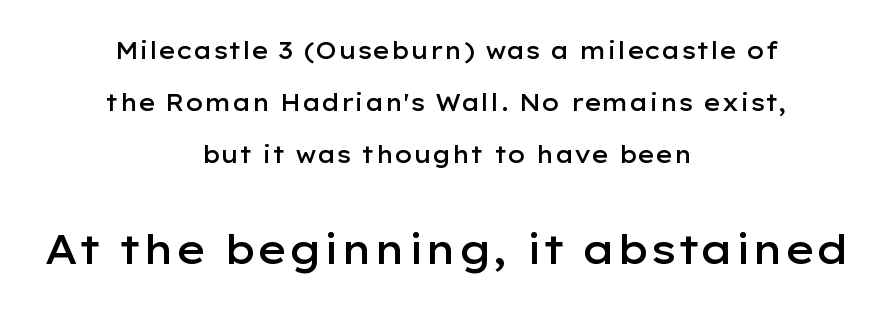
Q: Is the text bold? A: Semi-bold.
Q: Is the text italic (slanted)? A: No, it is upright.
Q: Is the typeface a serif or a sans-serif typeface? A: Sans-serif.
Q: Is the text underlined? A: No.
Q: How is the paragraph aligned? A: Centered.
Q: Is the spacing between letters normal or unusually wide? A: Normal.
Q: Is the spacing between lines tight, normal or loose? A: Loose.
Q: Which block of text is set in a larger size, the first (top) or the second (bottom)? A: The second (bottom) one.
Q: Width (condensed, normal, or wide)? A: Wide.
Q: Stroke contrast? A: Low.
Q: x-height? A: Medium.
Q: Monospaced? A: No.
